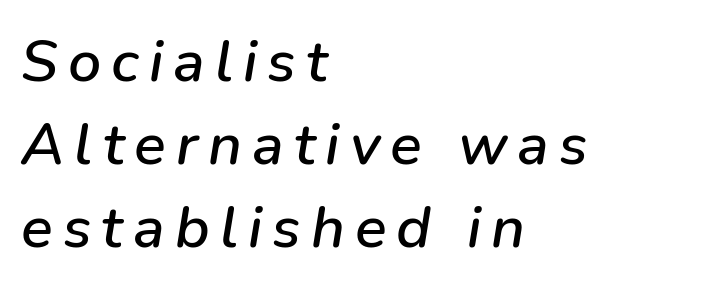
Q: Is the text italic (slanted)? A: Yes, it leans right by about 9 degrees.
Q: Is the text underlined? A: No.
Q: How is the paragraph aligned? A: Left-aligned.
Q: Is the spacing between lines tight, normal or loose? A: Normal.
Q: Width (condensed, normal, or wide)? A: Normal.
Q: Stroke contrast? A: Low.
Q: x-height? A: Medium.
Q: Monospaced? A: No.
